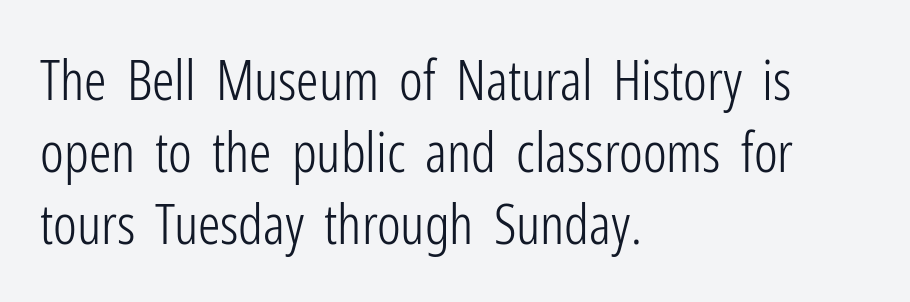
The image shows 56 px light, condensed sans-serif type, upright; set left-aligned, normal line spacing (1.29x), normal letter spacing, not underlined; low stroke contrast and a medium x-height.
